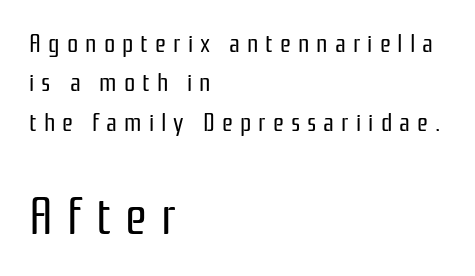
The words here are not underlined. This rendering uses left alignment, leaving the right contour irregular. Caption: upper text group reduced, lower text group enlarged. These lines are composed in type without serifs. Vertically, the passage feels balanced, rows spaced as you'd expect.
